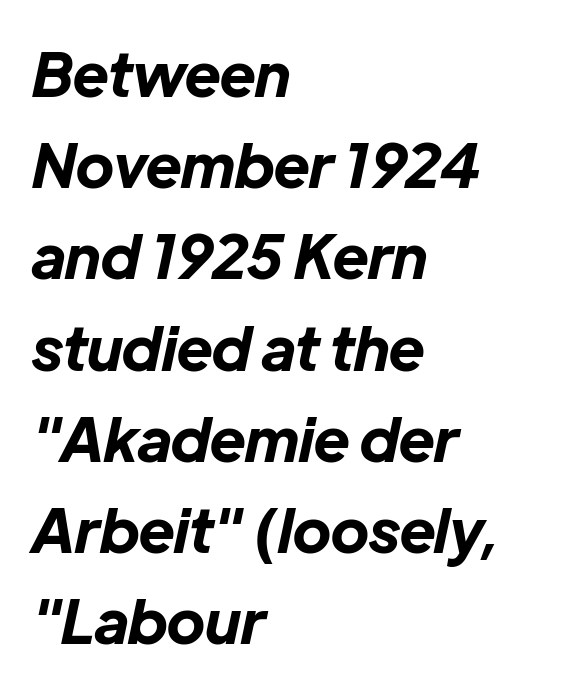
Q: Is the text bold? A: Yes.
Q: Is the text italic (slanted)? A: Yes, it leans right by about 12 degrees.
Q: Is the text underlined? A: No.
Q: How is the paragraph aligned? A: Left-aligned.
Q: Is the spacing between letters normal or unusually wide? A: Normal.
Q: Is the spacing between lines tight, normal or loose? A: Normal.
Q: Width (condensed, normal, or wide)? A: Normal.
Q: Stroke contrast? A: Low.
Q: x-height? A: Medium.
Q: Monospaced? A: No.
